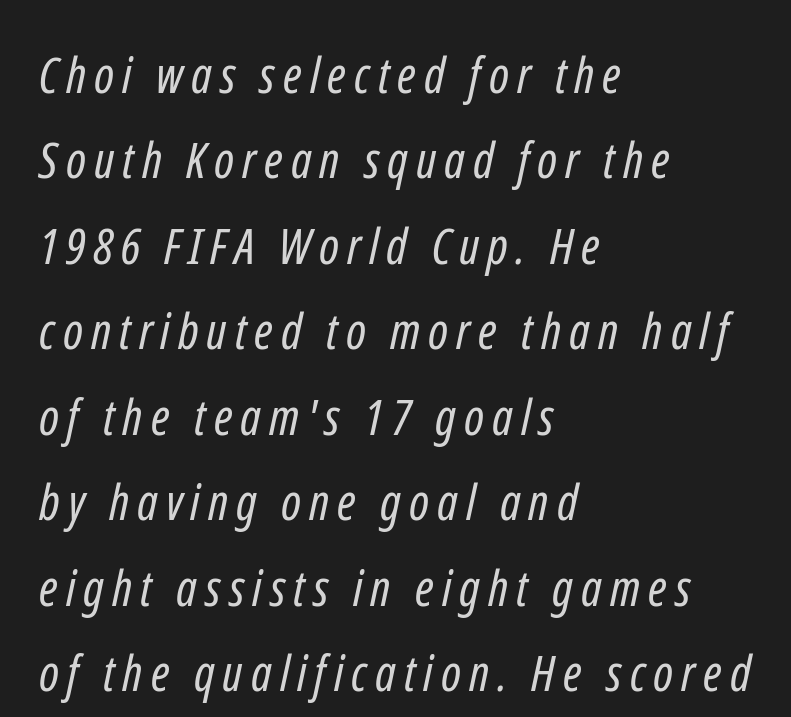
Q: Is the text bold? A: No.
Q: Is the typeface a serif or a sans-serif typeface? A: Sans-serif.
Q: Is the text underlined? A: No.
Q: How is the paragraph aligned? A: Left-aligned.
Q: Width (condensed, normal, or wide)? A: Condensed.
Q: Stroke contrast? A: Low.
Q: x-height? A: Medium.
Q: Monospaced? A: No.
